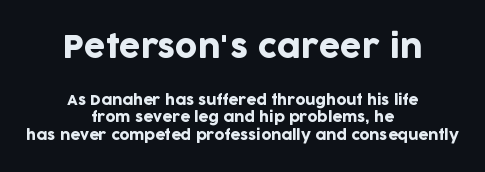
Q: Is the text italic (slanted)? A: No, it is upright.
Q: Is the typeface a serif or a sans-serif typeface? A: Sans-serif.
Q: Is the text underlined? A: No.
Q: How is the paragraph aligned? A: Centered.
Q: Is the spacing between letters normal or unusually wide? A: Normal.
Q: Is the spacing between lines tight, normal or loose? A: Normal.
Q: Which block of text is set in a larger size, the first (top) or the second (bottom)? A: The first (top) one.
Q: Width (condensed, normal, or wide)? A: Normal.
Q: Stroke contrast? A: Low.
Q: x-height? A: Large.
Q: Monospaced? A: No.
